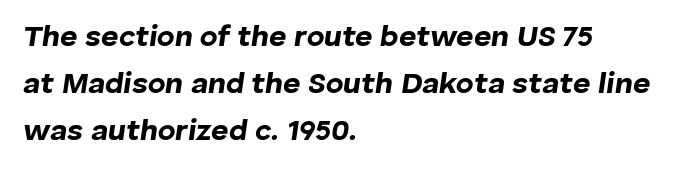
Students, observe: this is what conventionally led text looks like. Casual observation: everything's shoved over to the left. These lines keep a tight, regular rhythm from letter to letter. Italic: yes, the glyphs are oblique.
